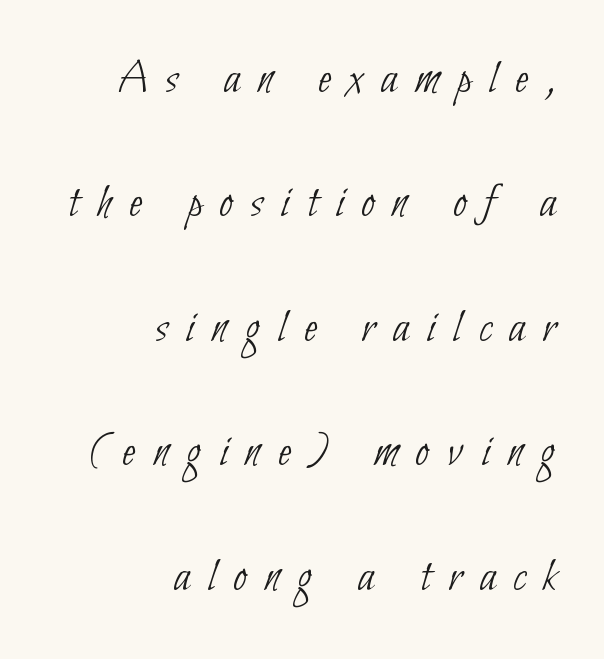
The image shows 50 px thin, condensed sans-serif type; set right-aligned, loose line spacing (2.49x), unusually wide letter spacing (+0.35 em), not underlined; low stroke contrast and a small x-height.
